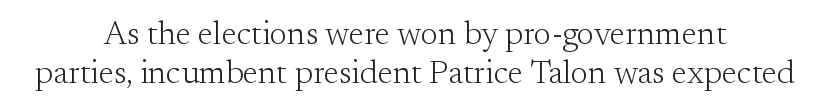
The image shows 33 px light serif type, upright; set centered, line spacing 1.18x, normal letter spacing, not underlined; medium stroke contrast and a small x-height.
